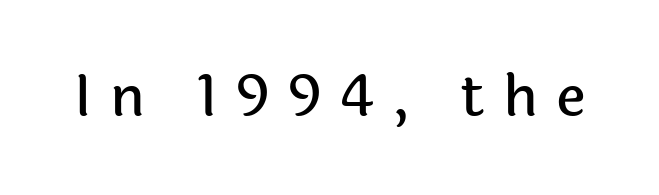
Ordinary non-slanted type is in use. The designer went with a sans here, leaving each stem footless. The passage shown is typed in a proportional face where columns would drift. Descenders hang freely into open space.
